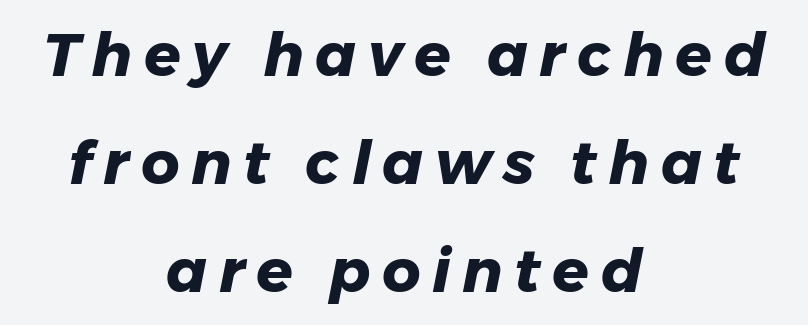
Leftover space on each line is divided equally before and after the words. You could not count columns in this text — the font is proportionally spaced. Strokes here are thick enough to call this a true bold. The letters are slanted; this is an italic face.
